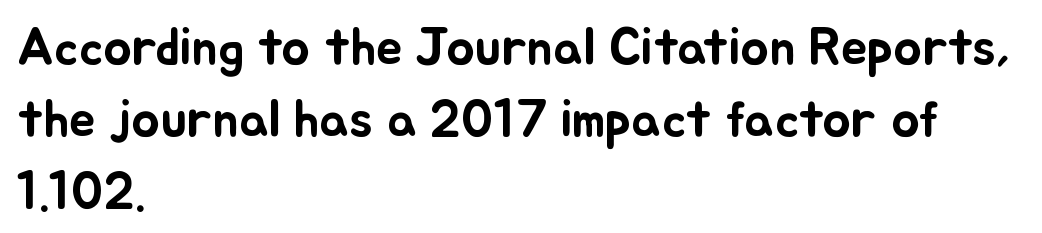
If you measured baseline to baseline, you'd find a middling distance. Honestly, there is no underline to notice here at all. Does extra space separate the letters? No, they use regular spacing. It's the straight-up-and-down kind of type. Character widths vary here, with narrow letters taking less room than wide ones.
